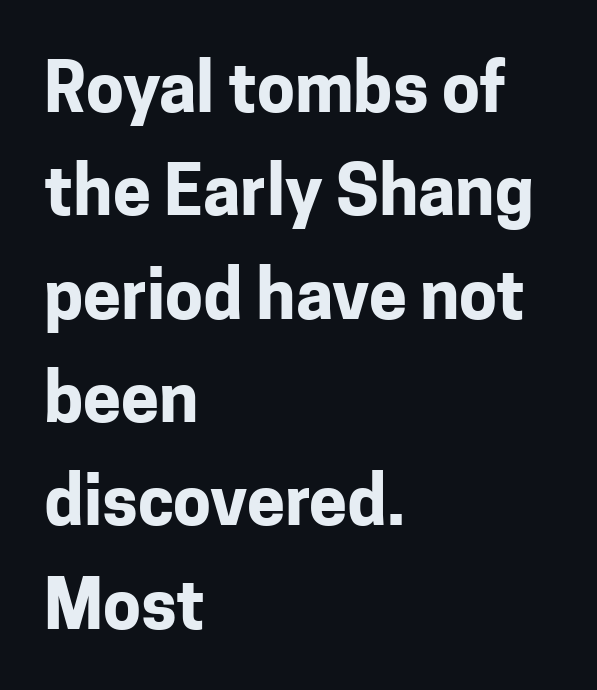
Q: Is the text bold? A: Yes.
Q: Is the text italic (slanted)? A: No, it is upright.
Q: Is the typeface a serif or a sans-serif typeface? A: Sans-serif.
Q: Is the text underlined? A: No.
Q: How is the paragraph aligned? A: Left-aligned.
Q: Is the spacing between letters normal or unusually wide? A: Normal.
Q: Is the spacing between lines tight, normal or loose? A: Normal.
Q: Width (condensed, normal, or wide)? A: Normal.
Q: Stroke contrast? A: Low.
Q: x-height? A: Medium.
Q: Monospaced? A: No.
